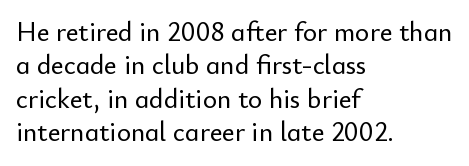
The image shows 27 px text type, upright; set left-aligned, line spacing 1.24x, normal letter spacing, not underlined.
